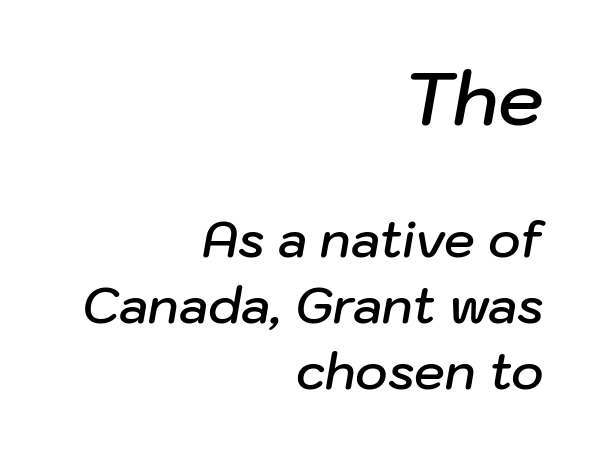
The image shows 73 px semibold type, italic (leaning right); set right-aligned, normal line spacing (1.34x), normal letter spacing, not underlined; the first (top) block is 1.49x larger; low stroke contrast and a medium x-height.
